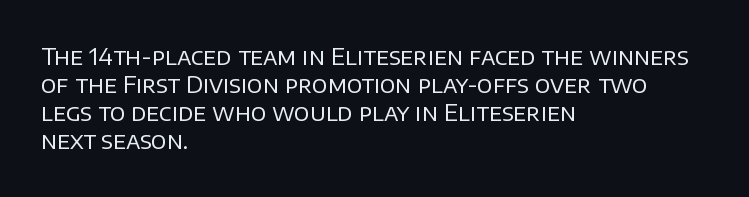
{"italic": "no", "bold": "no", "underline": "no", "align": "left", "line_spacing_ratio": 1.22, "letter_spacing": "normal", "letter_spacing_em": 0.0, "glyph_px": 23}
